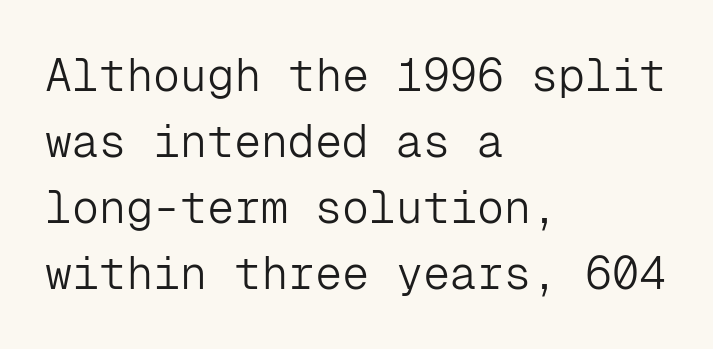
The ragged edge is on the right, which tells us the setting is flush left. Spacing verdict: monospaced, one width for all characters. Ordinary non-slanted type is in use. The font sits on the lighter half of the weight spectrum, regular included. Type style note: lacks serifs. Glyph-to-glyph distance matches everyday printed text.
